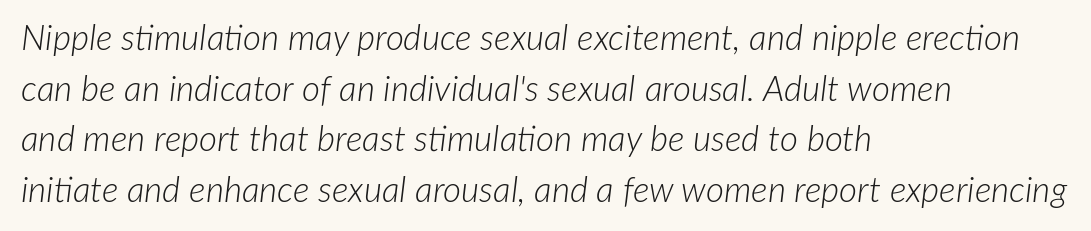
The image shows 35 px light type, italic (leaning right); set left-aligned, normal line spacing (1.45x), normal letter spacing, not underlined; low stroke contrast and a medium x-height.
